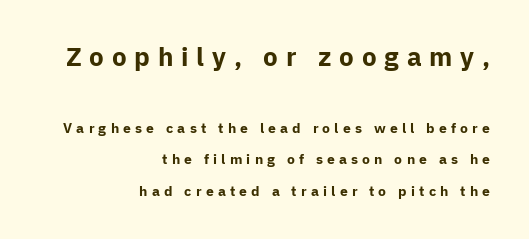
Q: Is the text bold? A: Yes.
Q: Is the text italic (slanted)? A: No, it is upright.
Q: Is the text underlined? A: No.
Q: How is the paragraph aligned? A: Right-aligned.
Q: Is the spacing between letters normal or unusually wide? A: Unusually wide.
Q: Is the spacing between lines tight, normal or loose? A: Loose.
Q: Which block of text is set in a larger size, the first (top) or the second (bottom)? A: The first (top) one.
